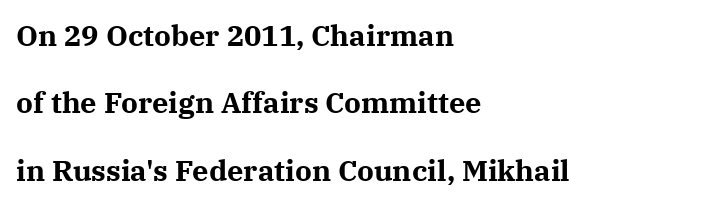
Interline gaps are noticeably wide in this sample. Spacing verdict: proportional, widths tailored to each character. A typesetter would call this zero additional tracking. Any mark beneath the type? The region is blank. Chunky letters — that's bold for sure.
